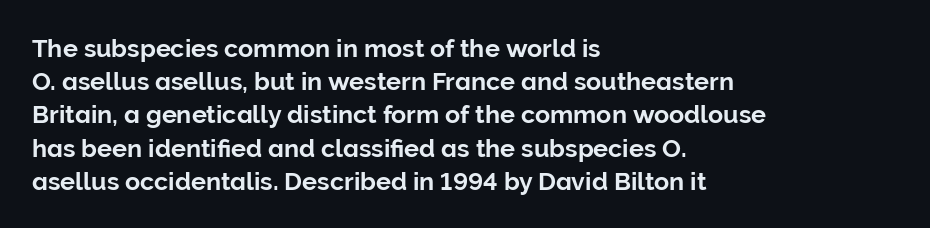
The image shows 25 px text type, upright; set left-aligned, normal line spacing (1.33x), normal letter spacing, not underlined.
